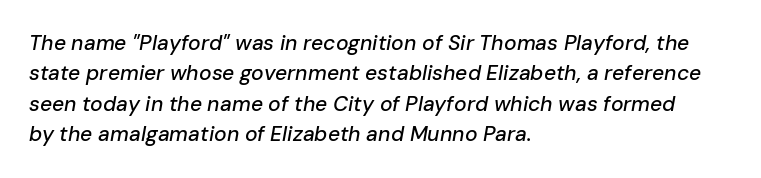
{"italic": "yes", "lean": "right", "slant_degrees": 10, "underline": "no", "align": "left", "line_spacing": "normal", "line_spacing_ratio": 1.45, "letter_spacing": "normal", "letter_spacing_em": 0.0, "glyph_px": 21}
